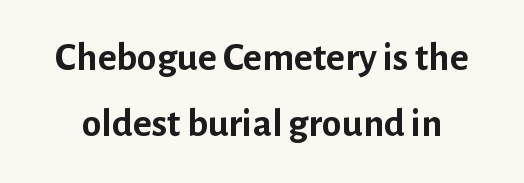
{"serif": "no", "italic": "no", "bold": "yes", "weight": "semibold", "width": "normal", "stroke_contrast": "low", "x_height": "medium", "monospaced": "no", "underline": "no", "line_spacing": "normal", "line_spacing_ratio": 1.66, "letter_spacing": "normal", "letter_spacing_em": 0.0, "glyph_px": 40}
